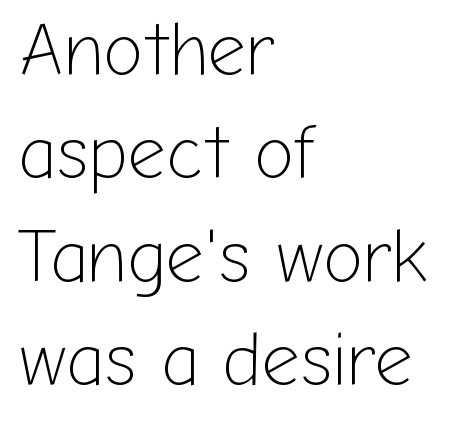
The image shows 75 px light sans-serif type, upright; set left-aligned, normal line spacing (1.38x), normal letter spacing, not underlined; low stroke contrast and a medium x-height.
